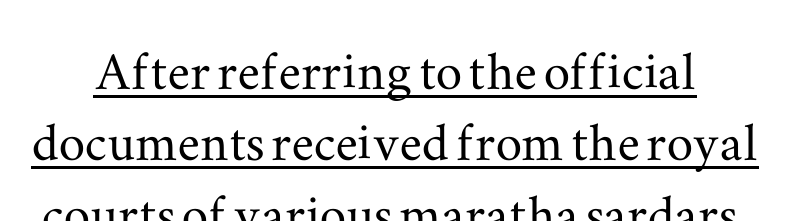
The image shows 66 px wide serif type, upright; set tight line spacing (1.08x), normal letter spacing, underlined; medium stroke contrast and a small x-height.
